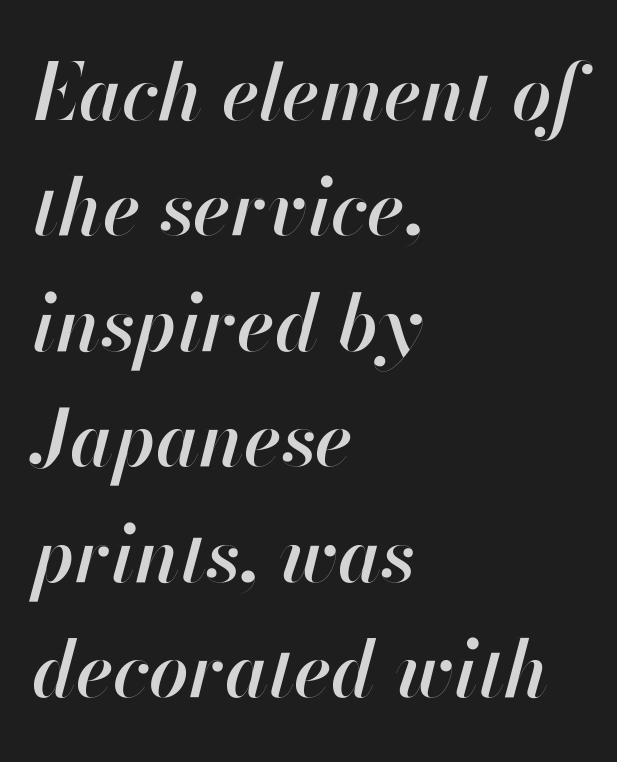
{"italic": "yes", "lean": "right", "slant_degrees": 13, "bold": "semi", "weight": "semibold", "width": "normal", "stroke_contrast": "high", "x_height": "small", "monospaced": "no", "underline": "no", "align": "left", "line_spacing": "normal", "line_spacing_ratio": 1.48, "letter_spacing": "normal", "letter_spacing_em": 0.0, "glyph_px": 78}
